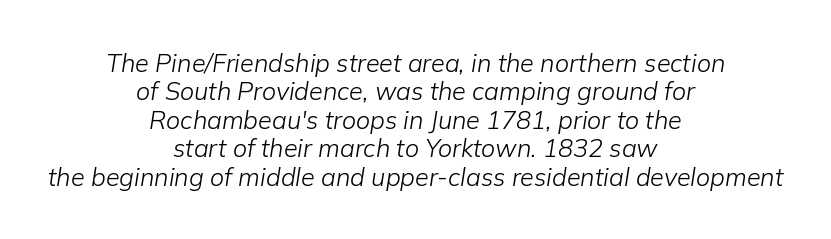
Q: Is the text bold? A: No.
Q: Is the text italic (slanted)? A: Yes, it leans right by about 9 degrees.
Q: Is the text underlined? A: No.
Q: How is the paragraph aligned? A: Centered.
Q: Is the spacing between letters normal or unusually wide? A: Normal.
Q: Is the spacing between lines tight, normal or loose? A: Tight.
